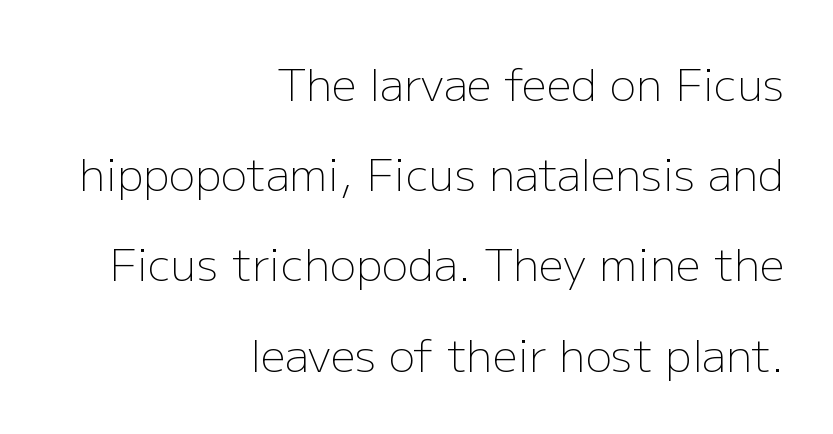
The image shows 44 px light sans-serif type, upright; set right-aligned, loose line spacing (2.05x), normal letter spacing, not underlined; low stroke contrast and a medium x-height.
